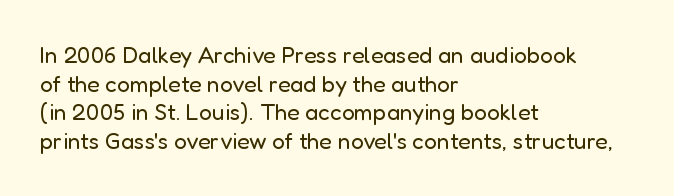
Q: Is the text bold? A: No.
Q: Is the text italic (slanted)? A: No, it is upright.
Q: Is the text underlined? A: No.
Q: How is the paragraph aligned? A: Left-aligned.
Q: Is the spacing between letters normal or unusually wide? A: Normal.
Q: Is the spacing between lines tight, normal or loose? A: Normal.
